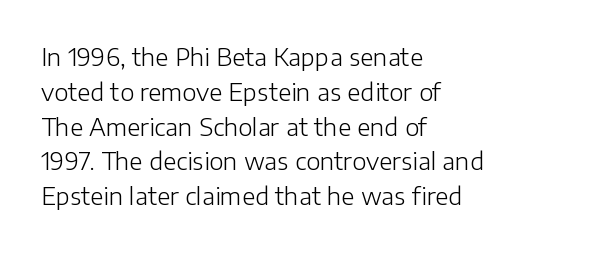
{"italic": "no", "bold": "no", "underline": "no", "align": "left", "line_spacing": "normal", "line_spacing_ratio": 1.45, "letter_spacing": "normal", "letter_spacing_em": 0.0, "glyph_px": 24}
